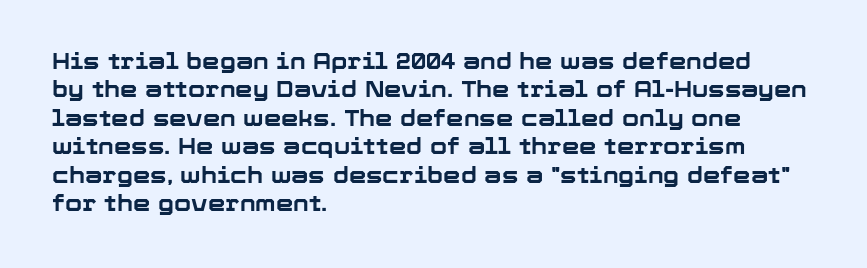
{"italic": "no", "bold": "yes", "underline": "no", "align": "left", "line_spacing": "normal", "line_spacing_ratio": 1.29, "letter_spacing": "normal", "letter_spacing_em": 0.0, "glyph_px": 22}
